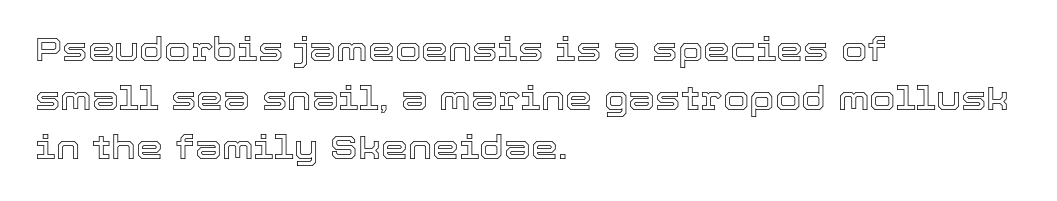
Is this a fixed-width face? No — the glyphs have proportional, varying widths. The letters stand straight up with perfectly vertical stems. This sample keeps an unexceptional amount of space between lines. This sample uses plain, unmodified letter spacing.
